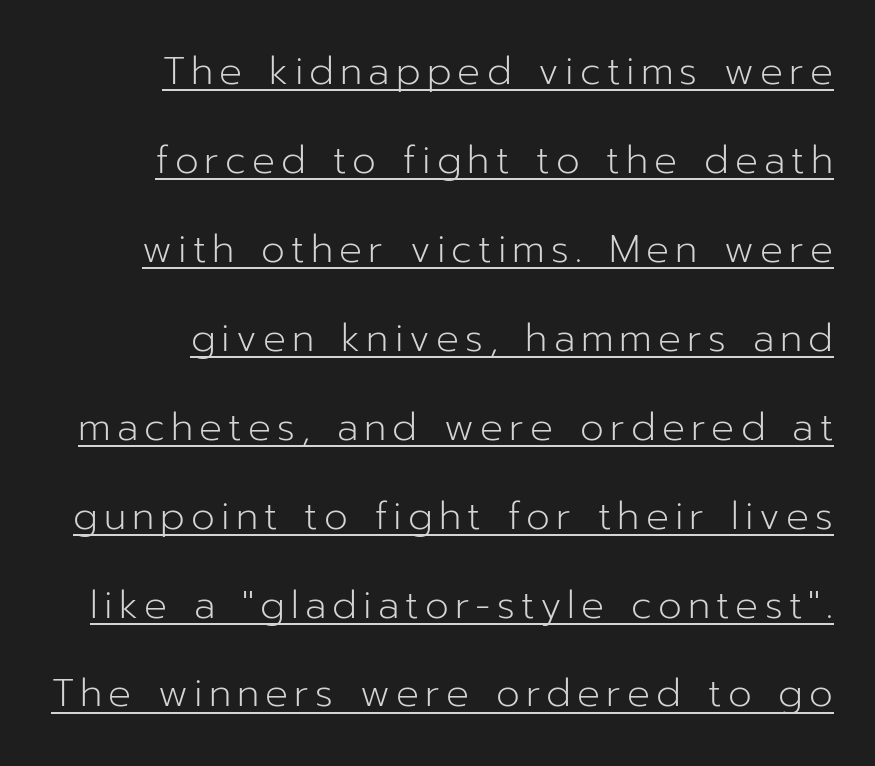
{"serif": "no", "italic": "no", "bold": "no", "weight": "light", "width": "normal", "stroke_contrast": "low", "x_height": "medium", "monospaced": "no", "underline": "yes", "align": "right", "line_spacing": "loose", "line_spacing_ratio": 2.34, "glyph_px": 38}
